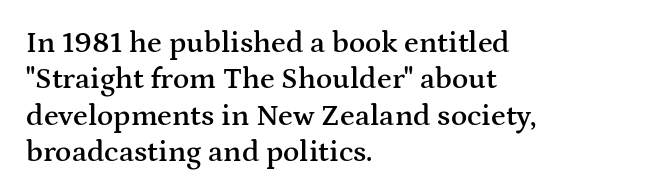
{"serif": "yes", "italic": "no", "bold": "semi", "weight": "semibold", "width": "wide", "stroke_contrast": "medium", "x_height": "medium", "monospaced": "no", "underline": "no", "align": "left", "line_spacing_ratio": 1.21, "letter_spacing": "normal", "letter_spacing_em": 0.0, "glyph_px": 30}
